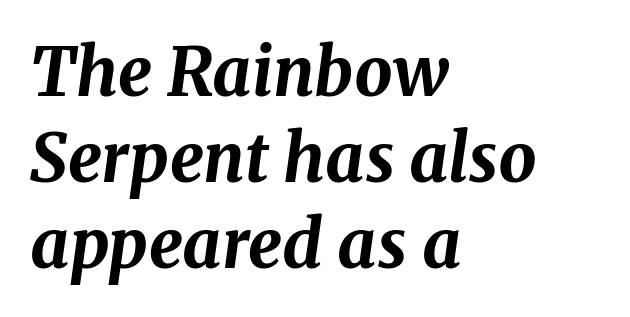
Q: Is the text bold? A: Yes.
Q: Is the text italic (slanted)? A: Yes, it leans right by about 8 degrees.
Q: Is the text underlined? A: No.
Q: How is the paragraph aligned? A: Left-aligned.
Q: Is the spacing between letters normal or unusually wide? A: Normal.
Q: Is the spacing between lines tight, normal or loose? A: Normal.
Q: Width (condensed, normal, or wide)? A: Normal.
Q: Stroke contrast? A: Medium.
Q: x-height? A: Medium.
Q: Monospaced? A: No.
